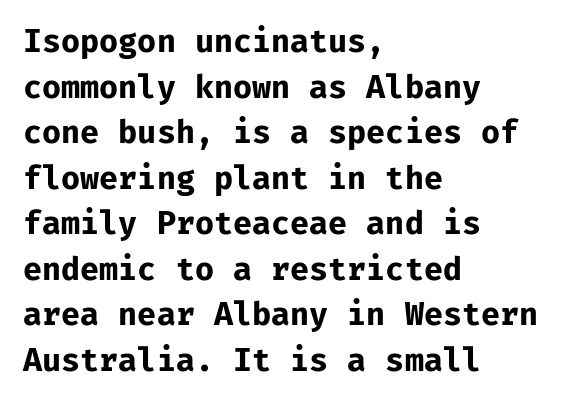
The font's upright variant was chosen for this text. In terms of weight, the rendering is a true, heavy bold. The characters display no serif detailing; their extremities are plain. This sample is left-justified, so line endings fall wherever the words run out. Each letter, wide or thin by design, is forced into the same width here. Has an underline been added? It has not.
